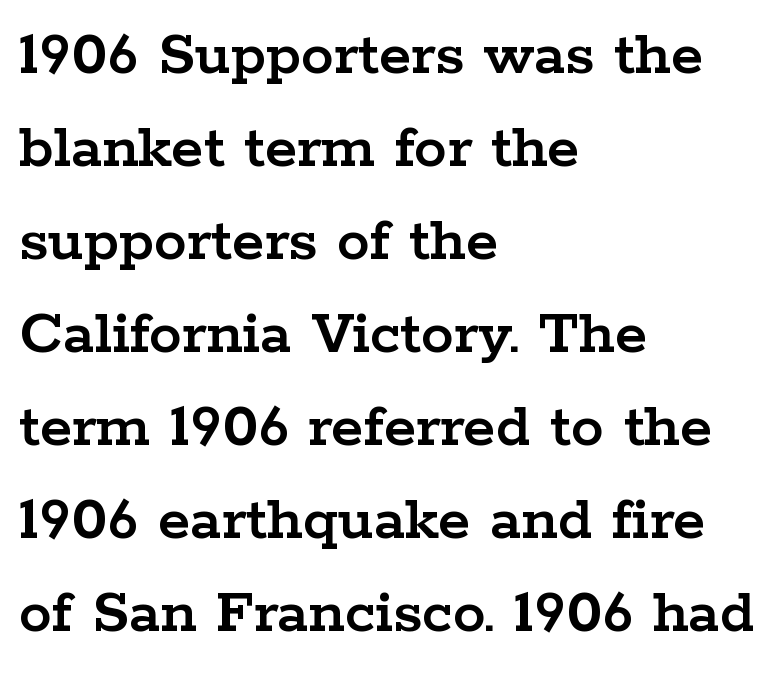
The rendering shows small feet on the letterforms — a serif design. Posture: straight, roman, zero tilt. The horizontal fit of the characters is conventional and even. This rendering features lettering with no underline. The paragraph has a hard left edge and a soft right edge.
